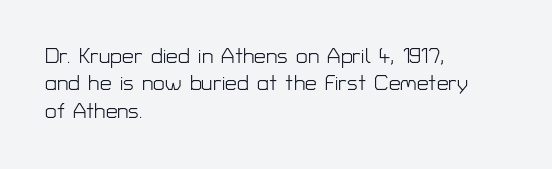
{"italic": "no", "bold": "no", "underline": "no", "align": "left", "line_spacing": "normal", "line_spacing_ratio": 1.3, "letter_spacing": "normal", "letter_spacing_em": 0.0, "glyph_px": 21}
